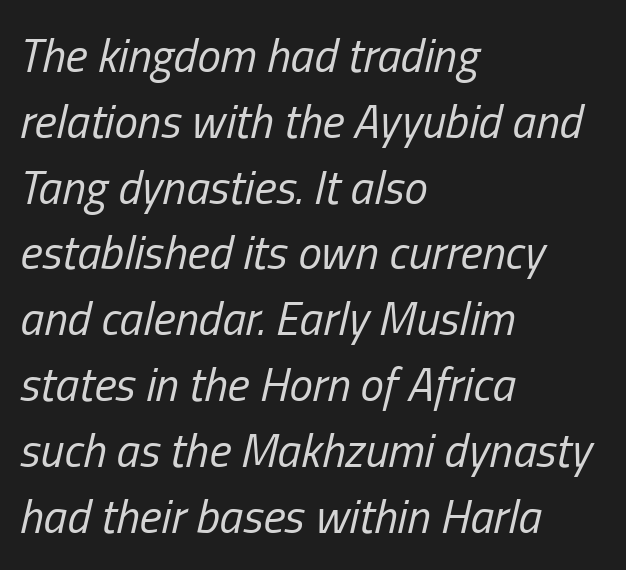
The image shows 47 px regular-weight, condensed type, italic (leaning right); set left-aligned, normal line spacing (1.4x), normal letter spacing, not underlined; low stroke contrast and a medium x-height.
